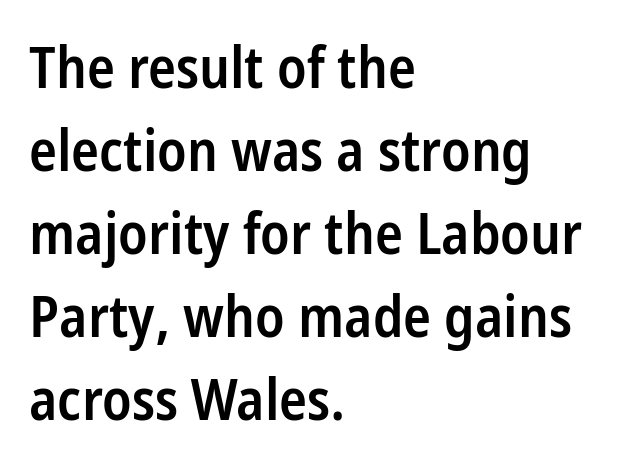
{"serif": "no", "italic": "no", "bold": "semi", "weight": "semibold", "width": "condensed", "stroke_contrast": "low", "x_height": "medium", "monospaced": "no", "underline": "no", "align": "left", "line_spacing": "normal", "line_spacing_ratio": 1.43, "letter_spacing": "normal", "letter_spacing_em": 0.0, "glyph_px": 58}
